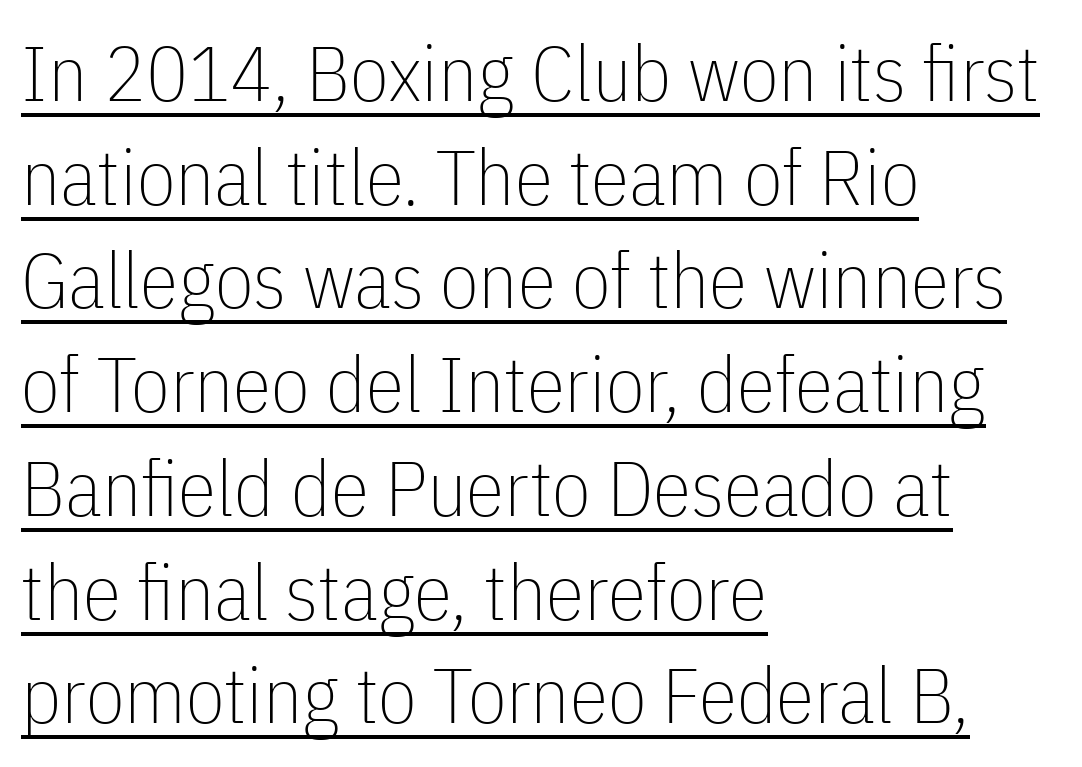
The rendering uses natural spacing where letterforms have individual widths. The passage shown has conventional tracking throughout. This sample keeps an unexceptional amount of space between lines. This reads as an unemphasized weight, regular at the heaviest.
